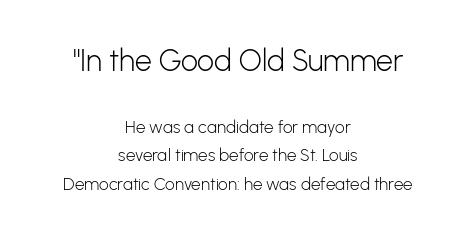
In terms of posture, this sample is upright. The face used here appears at its bigger size in the upper chunk. In terms of leading, this rendering sits right in the middle. Standard letterfit; no display-style spreading of the glyphs. No chunkiness to these letters — they're not bold. A student would call this center alignment; a typographer would say set centered.
